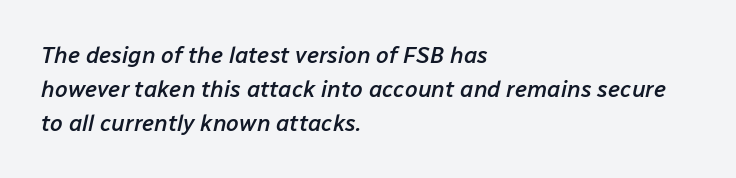
Q: Is the text bold? A: Semi-bold.
Q: Is the text italic (slanted)? A: Yes, it leans right by about 12 degrees.
Q: Is the text underlined? A: No.
Q: How is the paragraph aligned? A: Left-aligned.
Q: Is the spacing between letters normal or unusually wide? A: Normal.
Q: Is the spacing between lines tight, normal or loose? A: Normal.
